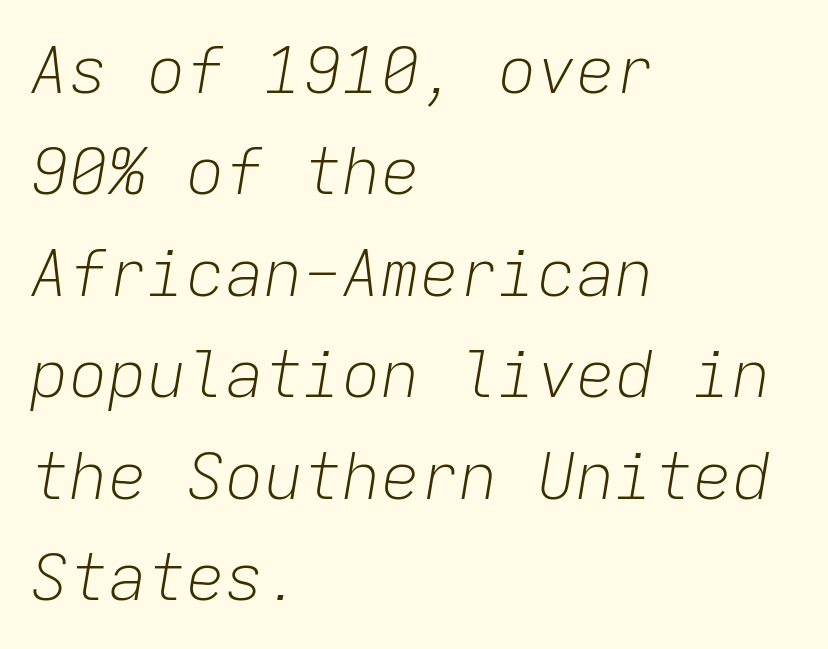
{"italic": "yes", "lean": "right", "slant_degrees": 9, "bold": "no", "weight": "light", "width": "normal", "stroke_contrast": "low", "x_height": "medium", "monospaced": "yes", "underline": "no", "align": "left", "line_spacing": "normal", "line_spacing_ratio": 1.56, "letter_spacing": "normal", "letter_spacing_em": 0.0, "glyph_px": 65}
